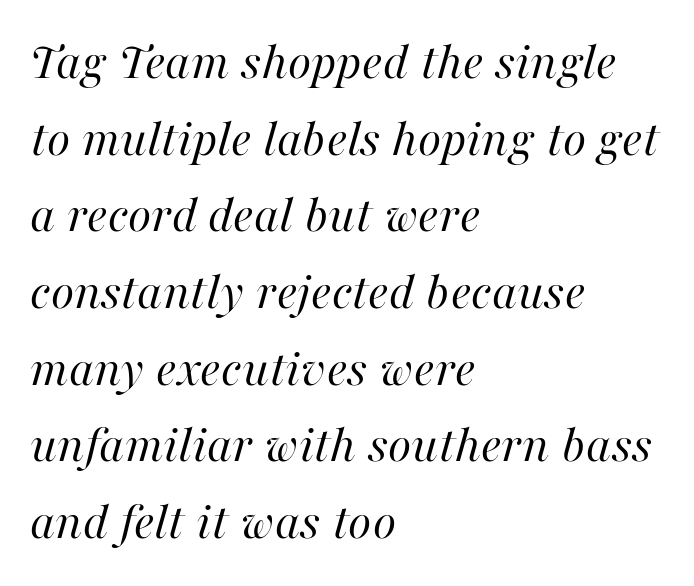
Q: Is the text bold? A: No.
Q: Is the text italic (slanted)? A: Yes, it leans right by about 16 degrees.
Q: Is the text underlined? A: No.
Q: How is the paragraph aligned? A: Left-aligned.
Q: Is the spacing between letters normal or unusually wide? A: Normal.
Q: Is the spacing between lines tight, normal or loose? A: Normal.
Q: Width (condensed, normal, or wide)? A: Normal.
Q: Stroke contrast? A: High.
Q: x-height? A: Medium.
Q: Monospaced? A: No.
